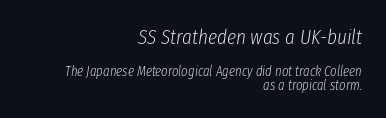
{"italic": "yes", "lean": "right", "slant_degrees": 8, "bold": "no", "underline": "no", "align": "right", "line_spacing": "tight", "line_spacing_ratio": 1.0, "letter_spacing": "normal", "letter_spacing_em": 0.0, "larger_block": "first", "size_ratio": 1.5, "glyph_px": 21}
